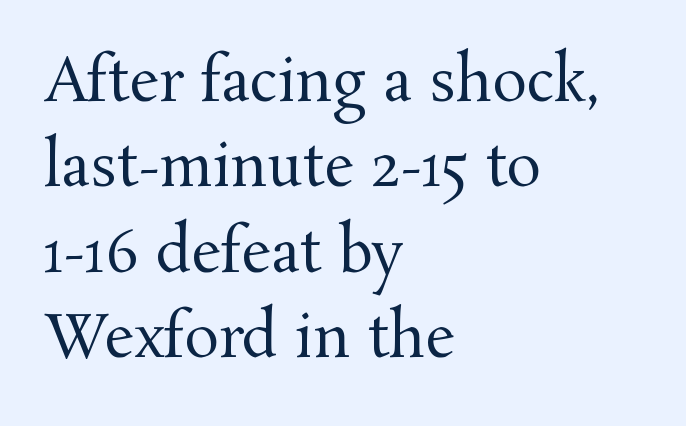
Anything drawn beneath the words? Only blank space. The font family rendered here belongs to the serif group. The letterforms sit shoulder to shoulder at normal distance. The lettering stays uniformly vertical, giving the passage a roman look. The rows are spaced the way most documents space them.
